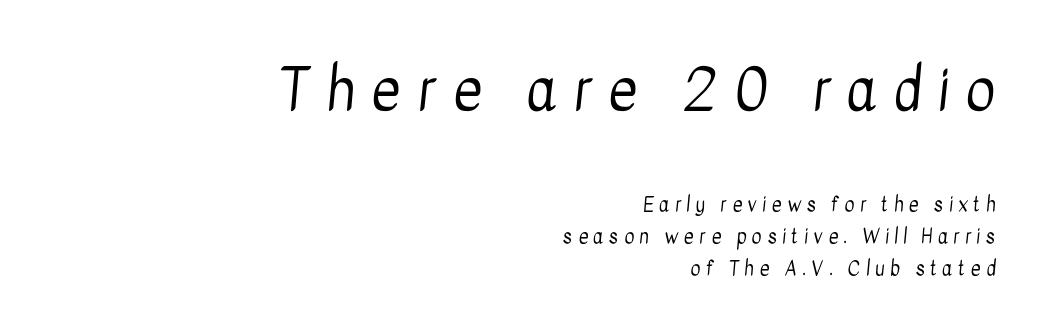
The letters advance in unequal steps, a hallmark of proportional type. A student would notice the top passage is typeset larger than what follows. No word sits above an underline. In terms of leading, this rendering sits right in the middle. No chunkiness to these letters — they're not bold.
